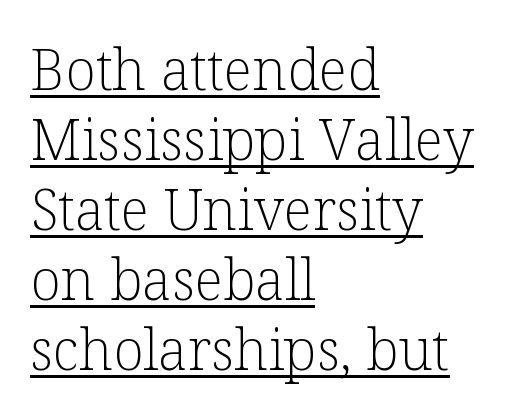
{"serif": "yes", "italic": "no", "bold": "no", "weight": "light", "width": "normal", "stroke_contrast": "low", "x_height": "medium", "monospaced": "no", "underline": "yes", "align": "left", "line_spacing": "normal", "line_spacing_ratio": 1.25, "letter_spacing": "normal", "letter_spacing_em": 0.0, "glyph_px": 56}
